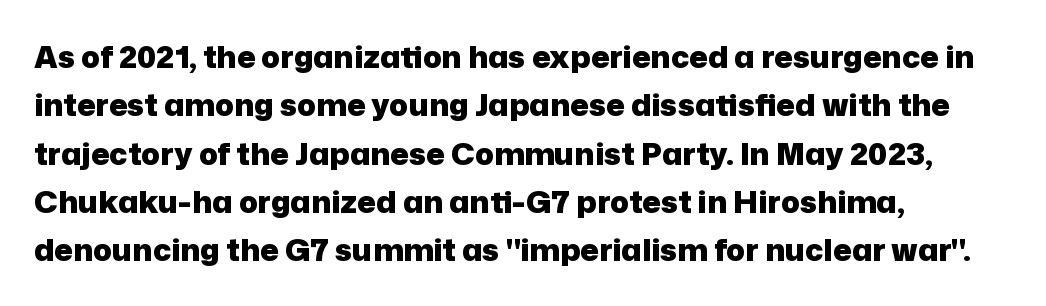
This rendering employs a face without finishing strokes, i.e., a sans-serif. Honestly, the letter spacing is just normal — you wouldn't notice it. Students, this is bold: see how much ink each stroke carries. You can tell it's not italic because the verticals are truly vertical. In CSS terms this would be text-align: left.
